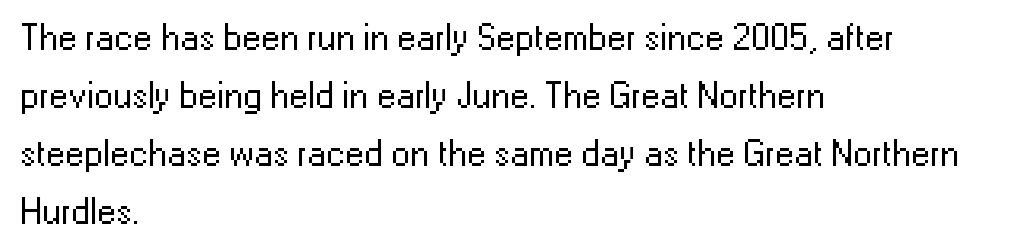
{"serif": "no", "italic": "no", "bold": "no", "weight": "regular", "width": "normal", "stroke_contrast": "low", "x_height": "medium", "monospaced": "no", "underline": "no", "align": "left", "line_spacing": "normal", "line_spacing_ratio": 1.53, "letter_spacing": "normal", "letter_spacing_em": 0.0, "glyph_px": 38}
